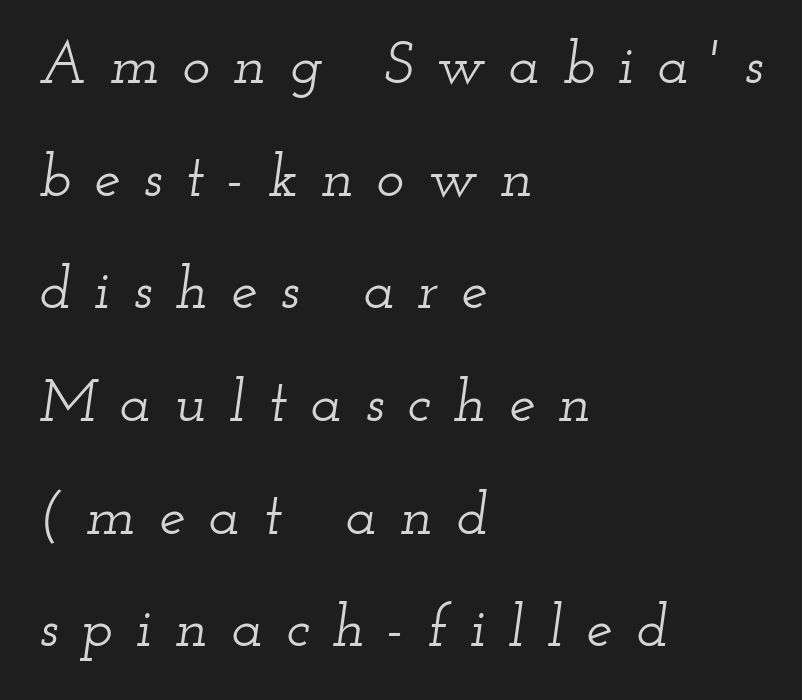
Q: Is the text italic (slanted)? A: Yes, it leans right by about 12 degrees.
Q: Is the typeface a serif or a sans-serif typeface? A: Serif.
Q: Is the text underlined? A: No.
Q: How is the paragraph aligned? A: Left-aligned.
Q: Is the spacing between letters normal or unusually wide? A: Unusually wide.
Q: Is the spacing between lines tight, normal or loose? A: Loose.
Q: Width (condensed, normal, or wide)? A: Wide.
Q: Stroke contrast? A: Low.
Q: x-height? A: Small.
Q: Monospaced? A: No.
